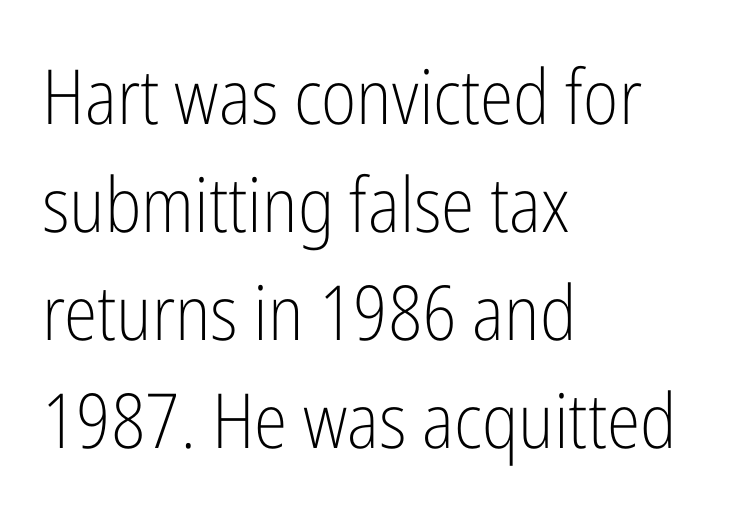
The image shows 76 px light, condensed sans-serif type, upright; set left-aligned, normal line spacing (1.42x), normal letter spacing, not underlined; low stroke contrast and a medium x-height.
